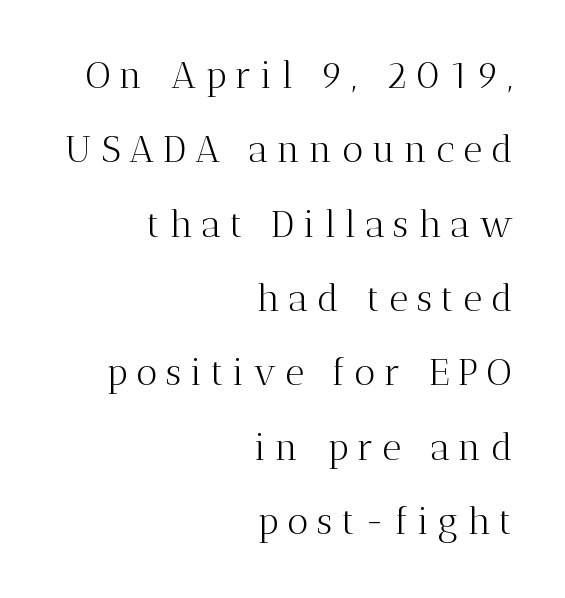
These glyphs show unthickened strokes, regular width or finer. The letters are spread apart with noticeably loose tracking. These lines are composed in type with serifs. A typesetter would call this proportional, since set widths differ per character. Tall strokes in this sample are plumb rather than angled. Glance below the letters and you will spot only blank space.
